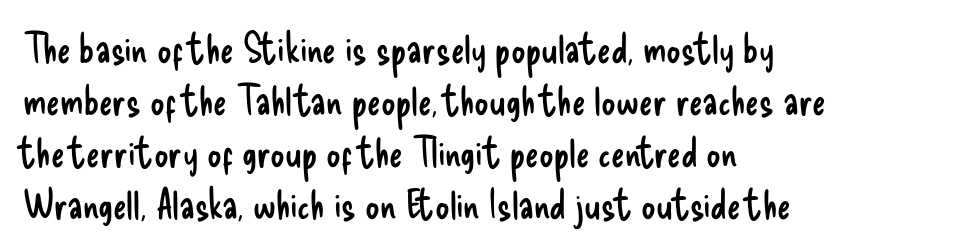
{"serif": "no", "italic": "no", "bold": "no", "weight": "regular", "width": "condensed", "stroke_contrast": "low", "x_height": "small", "monospaced": "no", "underline": "no", "align": "left", "line_spacing": "normal", "line_spacing_ratio": 1.3, "letter_spacing": "normal", "letter_spacing_em": 0.0, "glyph_px": 40}
